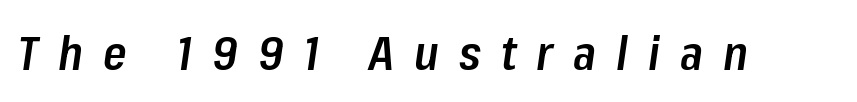
{"italic": "yes", "lean": "right", "slant_degrees": 8, "bold": "semi", "weight": "semibold", "width": "condensed", "stroke_contrast": "low", "x_height": "medium", "monospaced": "no", "underline": "no", "letter_spacing": "wide", "letter_spacing_em": 0.42, "glyph_px": 48}
